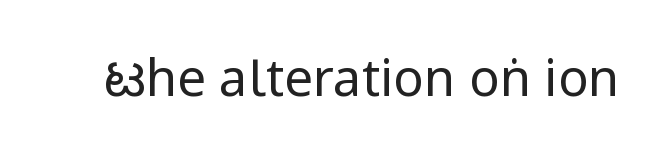
The image shows 51 px regular-weight, condensed sans-serif type, upright; set normal letter spacing, not underlined; low stroke contrast and a large x-height.
